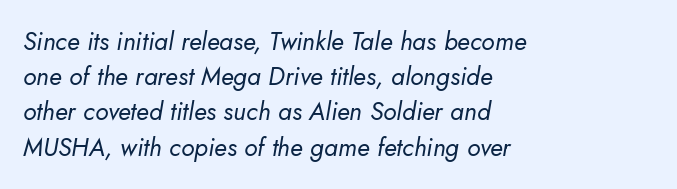
{"italic": "yes", "lean": "right", "slant_degrees": 5, "bold": "no", "underline": "no", "align": "left", "line_spacing": "normal", "line_spacing_ratio": 1.41, "letter_spacing": "normal", "letter_spacing_em": 0.0, "glyph_px": 25}
